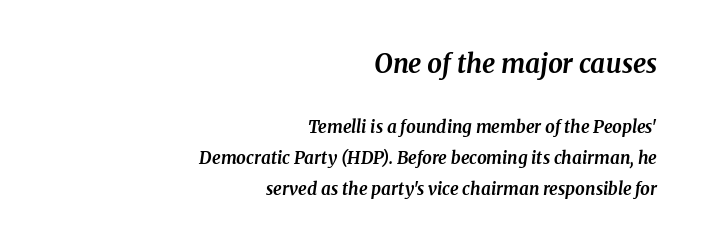
{"italic": "yes", "lean": "right", "slant_degrees": 8, "bold": "yes", "underline": "no", "align": "right", "line_spacing_ratio": 1.84, "letter_spacing": "normal", "letter_spacing_em": 0.0, "larger_block": "first", "size_ratio": 1.53, "glyph_px": 26}
